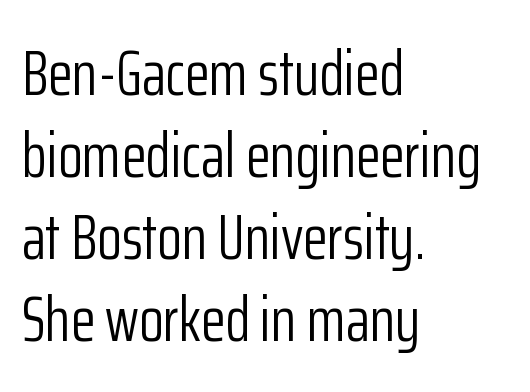
No chunkiness to these letters — they're not bold. All the whitespace from short lines collects on the right. A typesetter would call this leading conventional body-copy spacing. Spacing verdict: proportional, widths tailored to each character. Check where the strokes stop: nothing finishes them off — pure sans.
